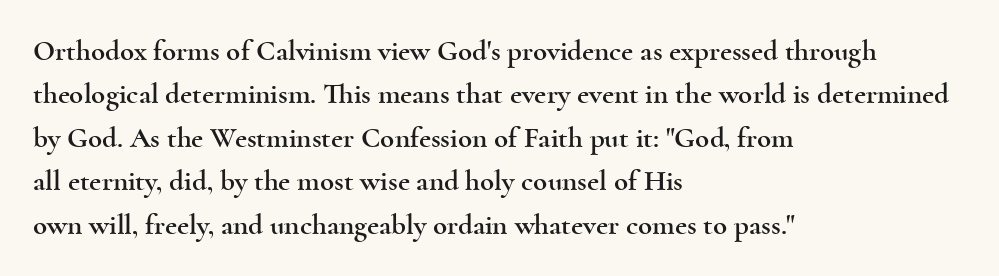
{"serif": "yes", "italic": "no", "width": "wide", "x_height": "small", "monospaced": "no", "underline": "no", "align": "left", "line_spacing": "normal", "line_spacing_ratio": 1.5, "letter_spacing": "normal", "letter_spacing_em": 0.0, "glyph_px": 29}
